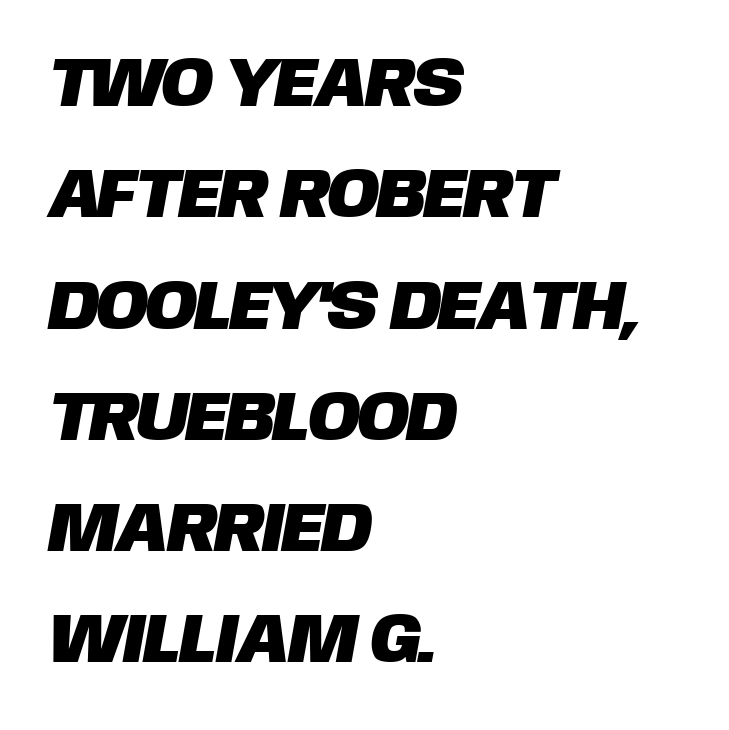
{"serif": "no", "width": "normal", "stroke_contrast": "low", "x_height": "large", "monospaced": "no", "underline": "no", "align": "left", "line_spacing": "normal", "line_spacing_ratio": 1.59, "letter_spacing": "normal", "letter_spacing_em": 0.0, "glyph_px": 70}
